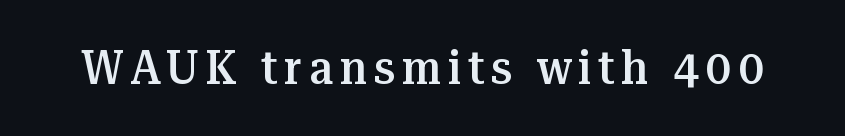
Q: Is the text bold? A: Semi-bold.
Q: Is the text italic (slanted)? A: No, it is upright.
Q: Is the typeface a serif or a sans-serif typeface? A: Serif.
Q: Is the text underlined? A: No.
Q: Width (condensed, normal, or wide)? A: Normal.
Q: Stroke contrast? A: Medium.
Q: x-height? A: Medium.
Q: Monospaced? A: No.
